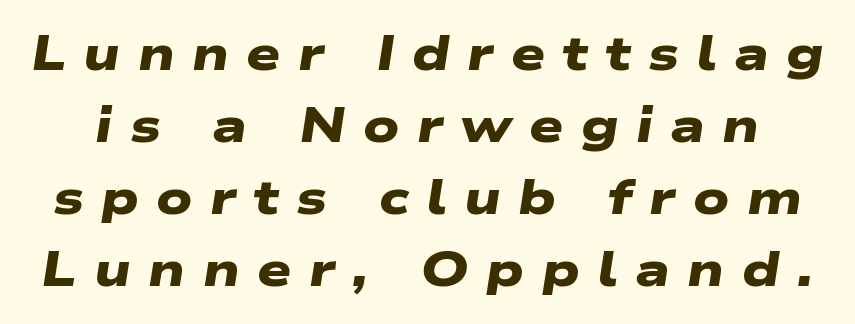
{"serif": "no", "bold": "yes", "weight": "heavy", "width": "wide", "stroke_contrast": "low", "x_height": "medium", "monospaced": "no", "underline": "no", "line_spacing": "normal", "line_spacing_ratio": 1.5, "letter_spacing": "wide", "letter_spacing_em": 0.36, "glyph_px": 48}
